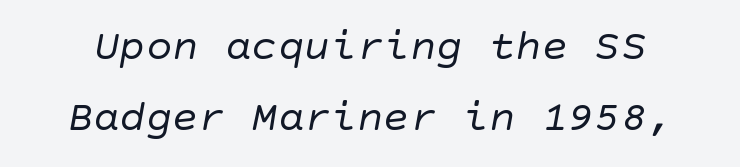
The glyphs in this specimen are sans serif. Check under the words: just untouched page. Heaviness? Minimal to ordinary, like unemphasized prose. Notice how descenders clear the ascenders below comfortably — that's standard leading.
